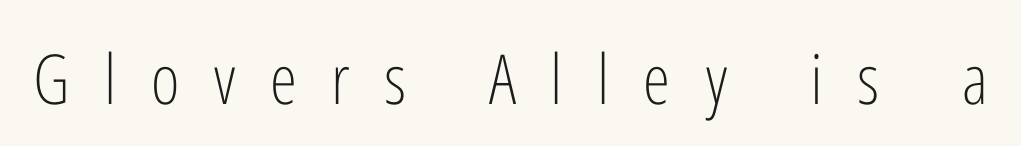
The image shows 69 px light, condensed sans-serif type, upright; set unusually wide letter spacing (+0.5 em), not underlined; low stroke contrast and a medium x-height.
